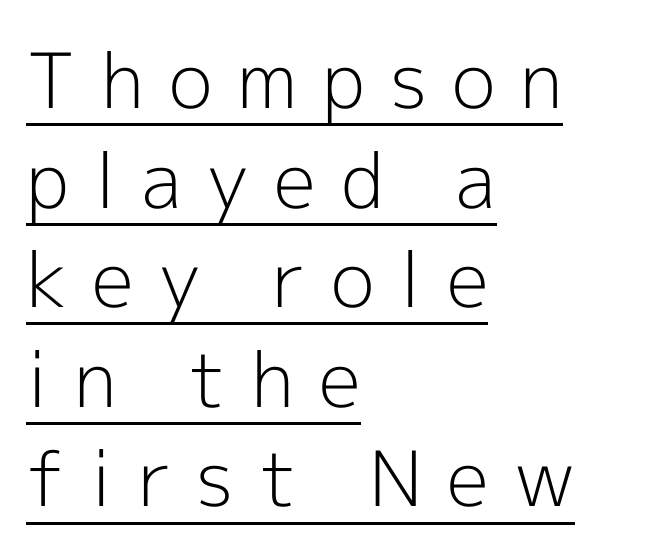
{"serif": "no", "italic": "no", "bold": "no", "weight": "light", "width": "normal", "x_height": "medium", "monospaced": "no", "underline": "yes", "align": "left", "line_spacing": "normal", "line_spacing_ratio": 1.31, "letter_spacing": "wide", "letter_spacing_em": 0.33, "glyph_px": 76}
